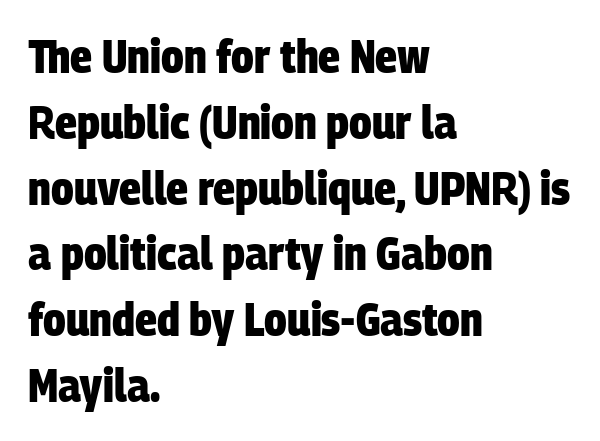
Examine the stroke ends and you'll find no serifs. The passage shown stacks its lines at a standard gap. Rule under the text: the space is simply empty. The lines in this sample share a left origin and differ only in where they stop. These lines are rendered in a variable-pitch font. These lines carry a lot of weight — the face is fully bold.
